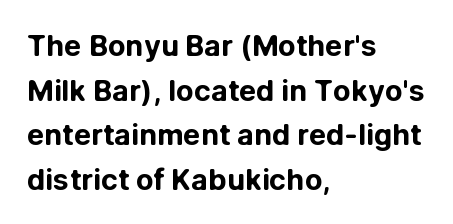
A typesetter would call this proportional, since set widths differ per character. In terms of letterspacing, this is plain default setting. The passage shown is typeset with a sans-serif family. The foot of each line stays bare and open. Line spacing here is normal.
